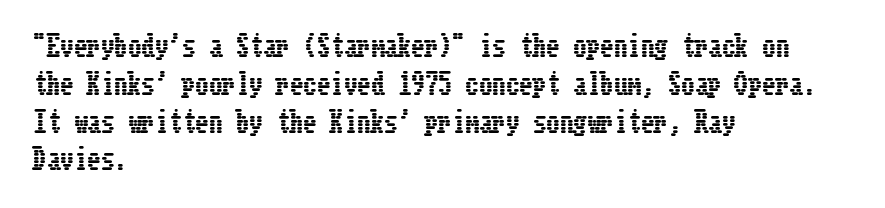
The image shows 27 px text type, upright; set left-aligned, normal line spacing (1.4x), normal letter spacing, not underlined.
